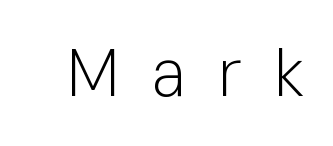
{"serif": "no", "italic": "no", "bold": "no", "weight": "light", "width": "normal", "stroke_contrast": "low", "x_height": "medium", "monospaced": "no", "underline": "no", "letter_spacing": "wide", "letter_spacing_em": 0.48, "glyph_px": 67}
